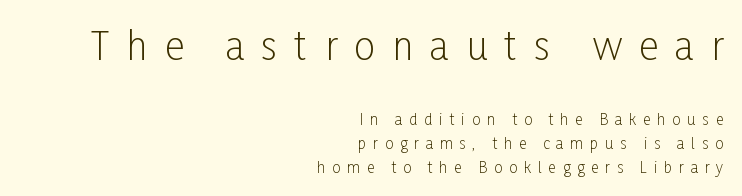
Does the copy run flush right? Yes — the right margin is perfectly even. Tracking here is generous; glyphs stand well apart from one another. One glance says typical: line gaps are just what's usual. The face looks like a standard text weight, possibly lighter. Think of a printed novel: that variable character pitch is what you see here. If you squint, the top block still reads clearly — it's the larger of the two.
